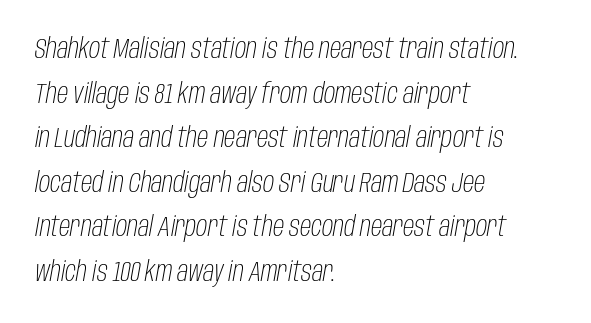
{"italic": "yes", "lean": "right", "slant_degrees": 10, "bold": "no", "weight": "light", "width": "condensed", "stroke_contrast": "low", "x_height": "large", "monospaced": "no", "underline": "no", "align": "left", "line_spacing": "normal", "line_spacing_ratio": 1.59, "letter_spacing": "normal", "letter_spacing_em": 0.0, "glyph_px": 28}
